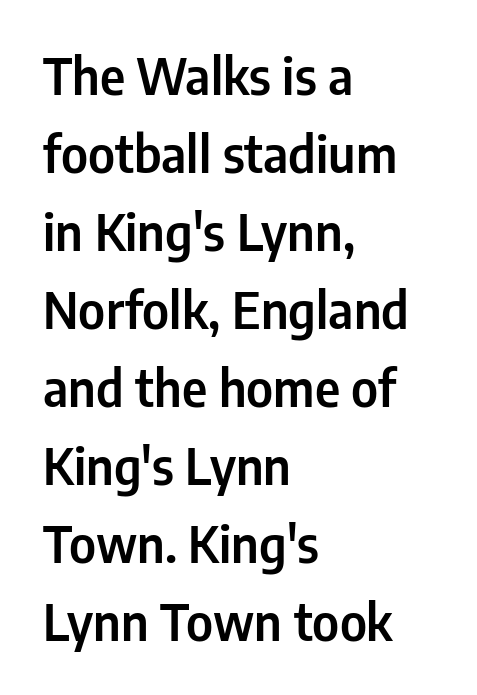
Q: Is the text italic (slanted)? A: No, it is upright.
Q: Is the typeface a serif or a sans-serif typeface? A: Sans-serif.
Q: Is the text underlined? A: No.
Q: How is the paragraph aligned? A: Left-aligned.
Q: Is the spacing between letters normal or unusually wide? A: Normal.
Q: Is the spacing between lines tight, normal or loose? A: Normal.
Q: Width (condensed, normal, or wide)? A: Condensed.
Q: Stroke contrast? A: Low.
Q: x-height? A: Medium.
Q: Monospaced? A: No.
